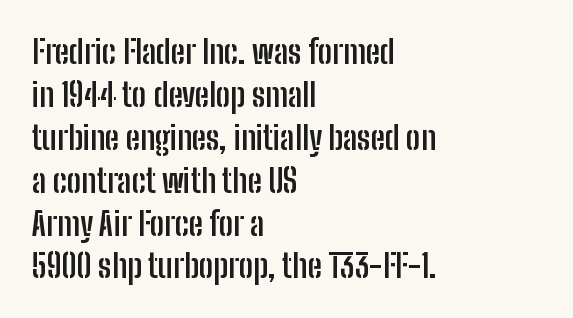
Note the varied advance widths — an 'i' is clearly narrower than an 'm'. No italicization has been applied; the sample stays upright. Normally led — the rows are evenly, conventionally spaced. The face used here is a sans, in the tradition of grotesques and geometrics. These lines carry a lot of weight — the face is fully bold.
